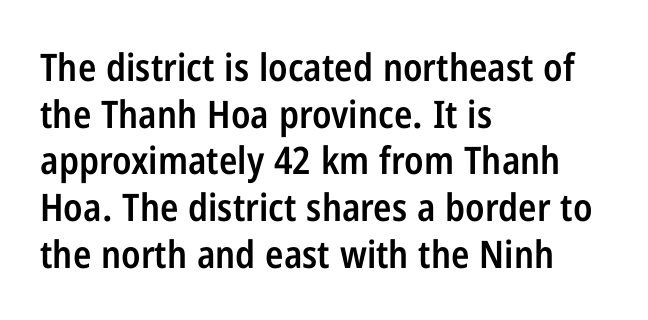
Does the weight exceed regular? Yes, but only to semibold. Designer's note — italics off, roman on. Letterform terminals end flat and unadorned throughout the passage. Each letter keeps its own natural width here, so spacing adapts to shape.
